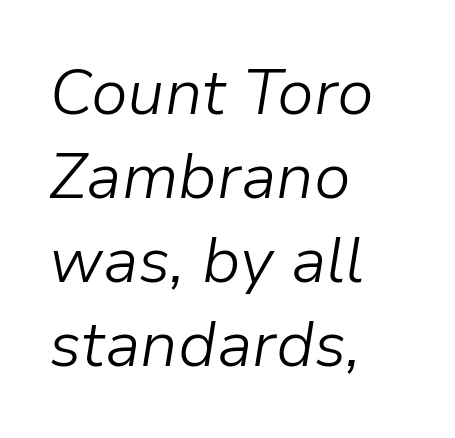
The image shows 64 px light type, italic (leaning right); set left-aligned, normal line spacing (1.31x), normal letter spacing, not underlined; low stroke contrast and a medium x-height.
